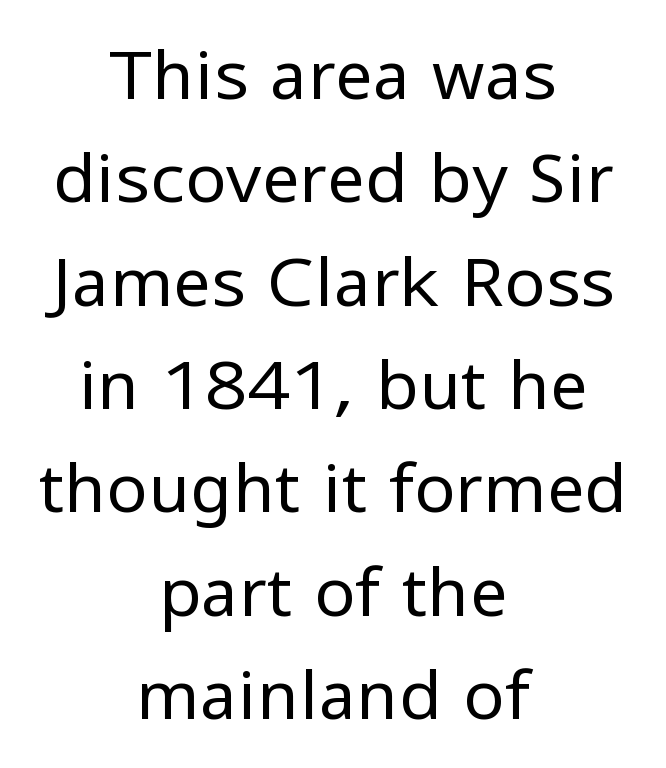
Q: Is the text bold? A: No.
Q: Is the text italic (slanted)? A: No, it is upright.
Q: Is the typeface a serif or a sans-serif typeface? A: Sans-serif.
Q: Is the text underlined? A: No.
Q: How is the paragraph aligned? A: Centered.
Q: Is the spacing between letters normal or unusually wide? A: Normal.
Q: Is the spacing between lines tight, normal or loose? A: Normal.
Q: Width (condensed, normal, or wide)? A: Normal.
Q: Stroke contrast? A: Low.
Q: x-height? A: Medium.
Q: Monospaced? A: No.
